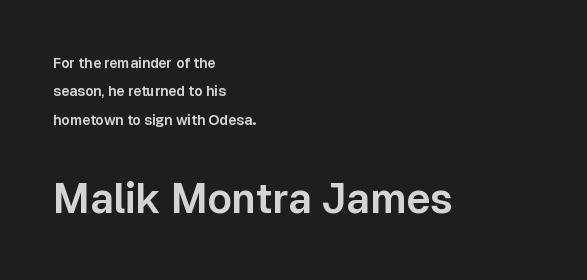
This rendering leaves character spacing at its baseline value. The passage is arranged the way most books set body copy — flush left. Typographically, this falls in the sans-serif category. The glyphs are unaccompanied by any horizontal stroke below them. Looks like regular typesetting: each glyph gets only the width it needs.
